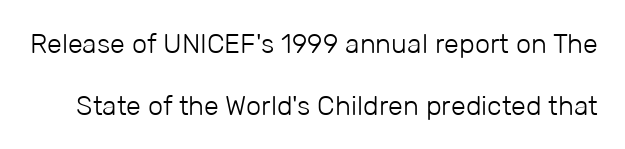
Q: Is the text bold? A: No.
Q: Is the text italic (slanted)? A: No, it is upright.
Q: Is the text underlined? A: No.
Q: Is the spacing between letters normal or unusually wide? A: Normal.
Q: Is the spacing between lines tight, normal or loose? A: Loose.
